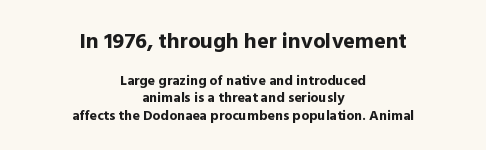
Q: Is the text bold? A: Yes.
Q: Is the text italic (slanted)? A: No, it is upright.
Q: Is the text underlined? A: No.
Q: How is the paragraph aligned? A: Centered.
Q: Is the spacing between letters normal or unusually wide? A: Normal.
Q: Is the spacing between lines tight, normal or loose? A: Normal.
Q: Which block of text is set in a larger size, the first (top) or the second (bottom)? A: The first (top) one.
